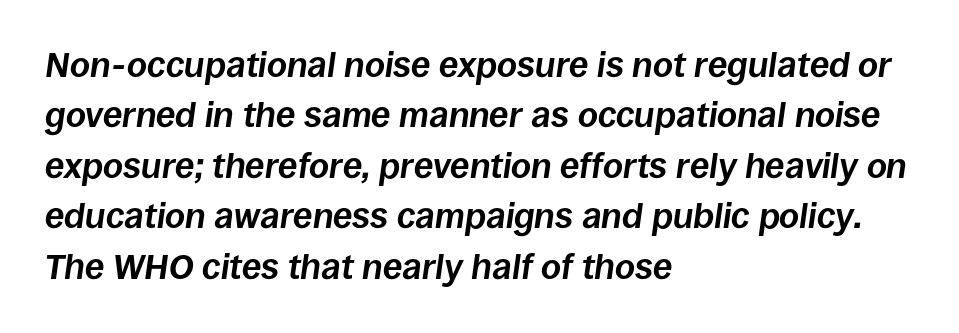
Character widths vary here, with narrow letters taking less room than wide ones. Chunky letters — that's bold for sure. A normal amount of white space separates one row of letters from the next. Line beginnings align vertically; line endings do not. A typesetter would mark this as italic. The string is rendered with underlining switched off.
